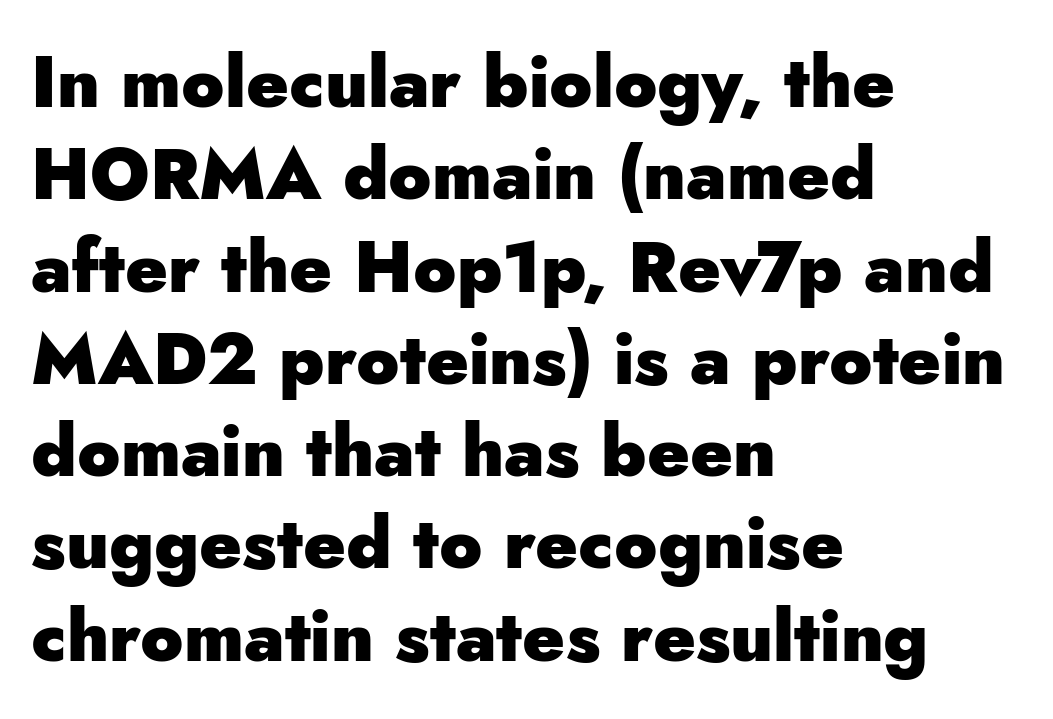
If you drew a line through each stem, it would be perfectly vertical. Here the glyphs are tracked normally, forming tight word shapes. Chunky letters — that's bold for sure. All the whitespace from short lines collects on the right. The foot of each line stays bare and open.
